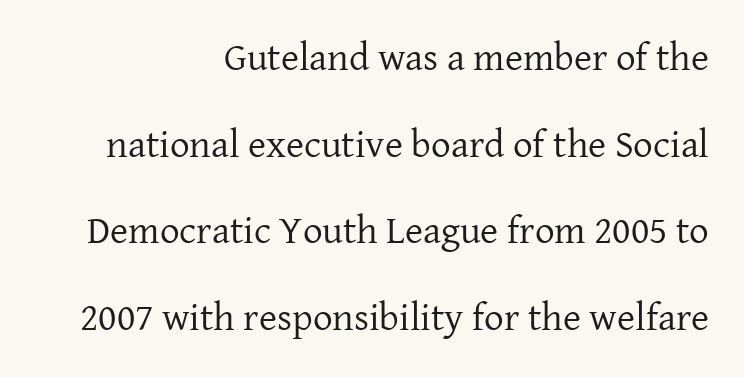
The horizontal fit of the characters is conventional and even. Small tapered or slab feet sit at the stroke ends, so this counts as serif. Unbolded letterforms with no extra heft. A flush-right, rag-left setting is used for this passage.
